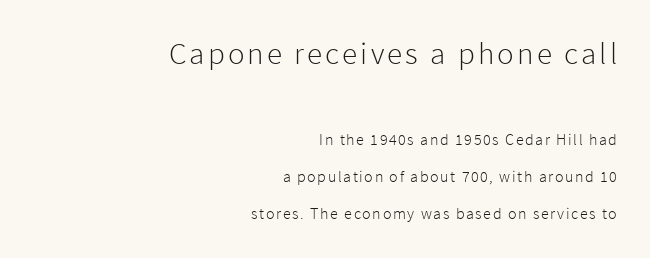
Q: Is the text bold? A: No.
Q: Is the text italic (slanted)? A: No, it is upright.
Q: Is the typeface a serif or a sans-serif typeface? A: Sans-serif.
Q: Is the text underlined? A: No.
Q: How is the paragraph aligned? A: Right-aligned.
Q: Is the spacing between lines tight, normal or loose? A: Loose.
Q: Which block of text is set in a larger size, the first (top) or the second (bottom)? A: The first (top) one.
Q: Width (condensed, normal, or wide)? A: Normal.
Q: Stroke contrast? A: Low.
Q: x-height? A: Medium.
Q: Monospaced? A: No.
